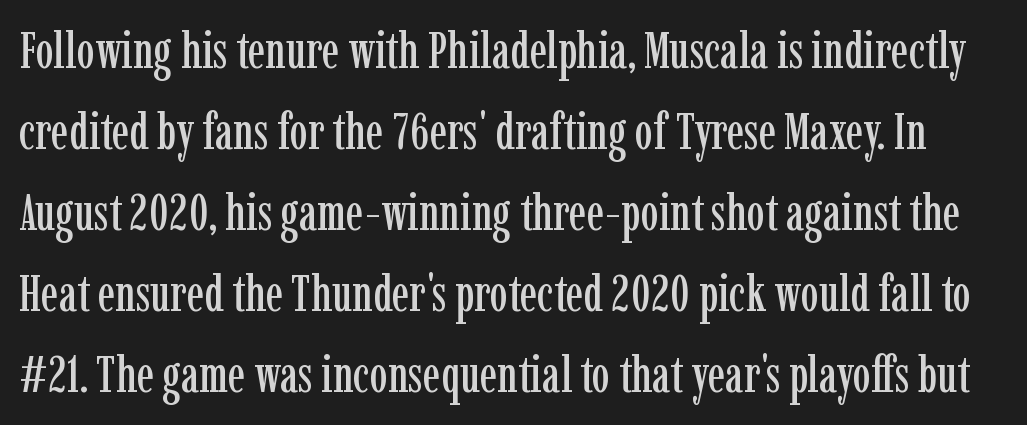
The image shows 51 px condensed serif type, upright; set normal line spacing (1.59x), normal letter spacing, not underlined; low stroke contrast and a medium x-height.
